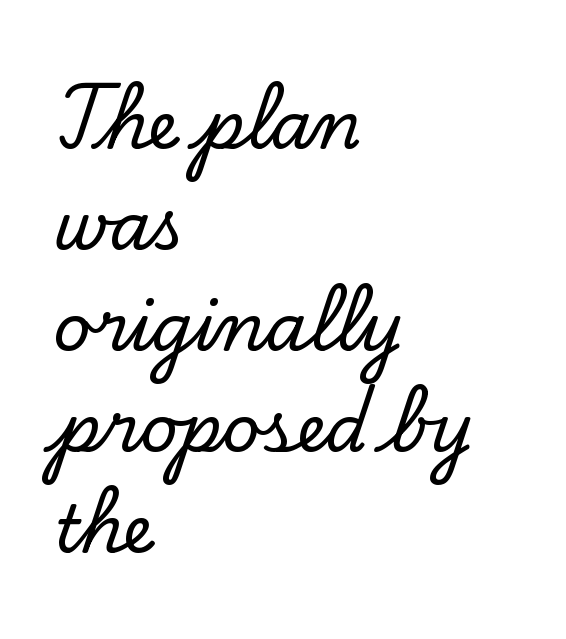
Each letter keeps its own natural width here, so spacing adapts to shape. Compared with typical paragraphs, the rows here are spaced about the same. Does the type have serifs? Yes, each stem ends in a small foot. Horizontally, the lines are justified to the leading edge only. The letters sit at their default tracking, neither squeezed nor spread.
